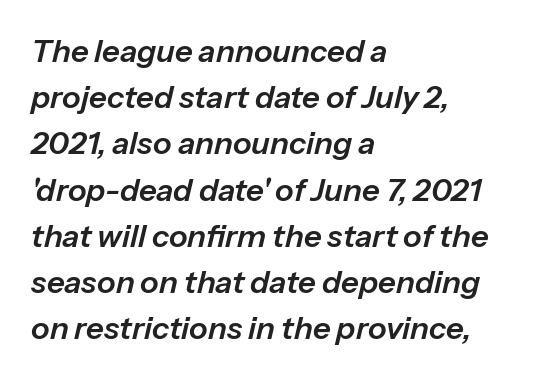
The image shows 31 px text type, italic (leaning right); set left-aligned, normal line spacing (1.49x), normal letter spacing, not underlined; low stroke contrast and a medium x-height.
